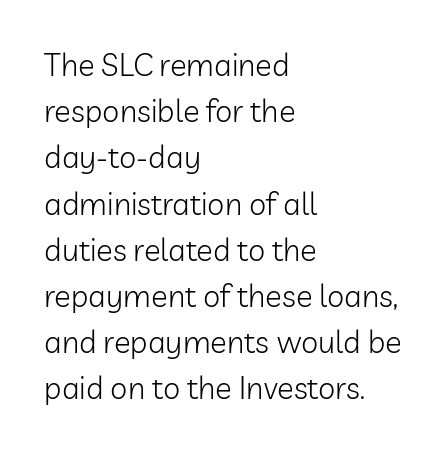
The image shows 31 px light sans-serif type, upright; set left-aligned, normal line spacing (1.49x), normal letter spacing, not underlined; low stroke contrast and a medium x-height.
